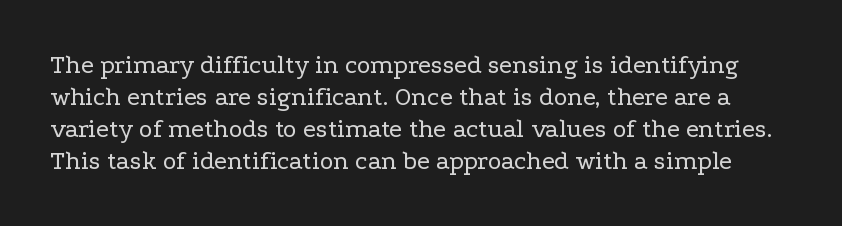
{"italic": "no", "bold": "no", "underline": "no", "line_spacing_ratio": 1.23, "letter_spacing": "normal", "letter_spacing_em": 0.0, "glyph_px": 26}
